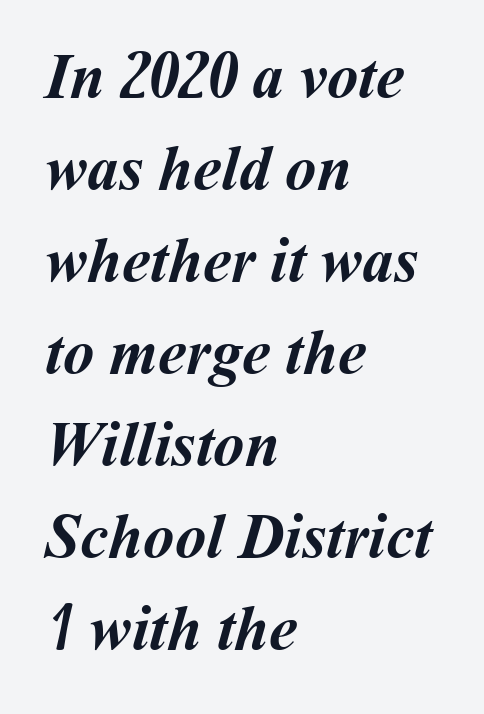
{"bold": "yes", "weight": "semibold", "width": "normal", "stroke_contrast": "medium", "x_height": "medium", "monospaced": "no", "underline": "no", "align": "left", "line_spacing": "normal", "line_spacing_ratio": 1.46, "letter_spacing": "normal", "letter_spacing_em": 0.0, "glyph_px": 63}
